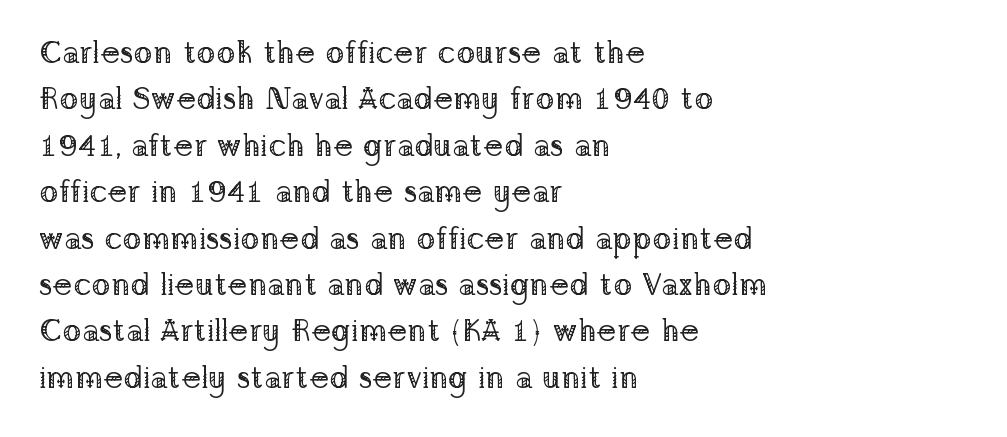
{"serif": "yes", "italic": "no", "bold": "no", "weight": "regular", "width": "normal", "stroke_contrast": "low", "x_height": "medium", "monospaced": "no", "underline": "no", "align": "left", "line_spacing": "normal", "line_spacing_ratio": 1.45, "letter_spacing": "normal", "letter_spacing_em": 0.0, "glyph_px": 32}
